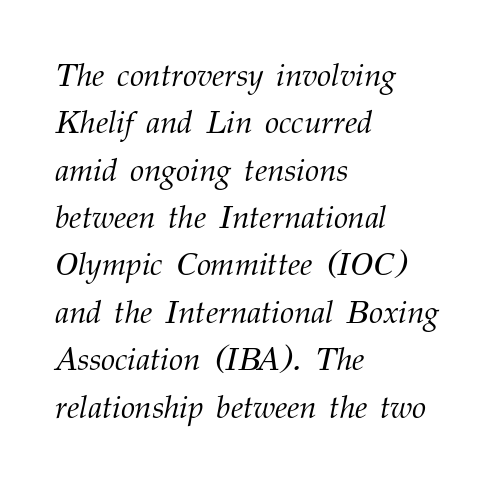
Style check: oblique. Note the varied advance widths — an 'i' is clearly narrower than an 'm'. The passage is arranged the way most books set body copy — flush left. The letters sit at their default tracking, neither squeezed nor spread. Stroke thickness stays within the range of a standard reading face or lighter.
